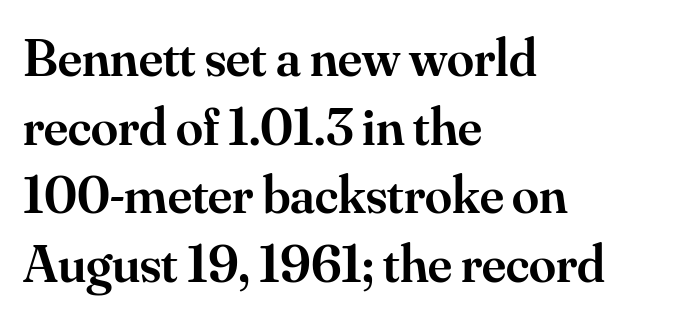
Compared with typical body copy, the letter spacing here is the same. Notice how the stems are strictly vertical — no italics here. A typesetter would call this proportional, since set widths differ per character. The area under the type is left untouched. These lines carry some extra weight — a demibold, not a full bold.
